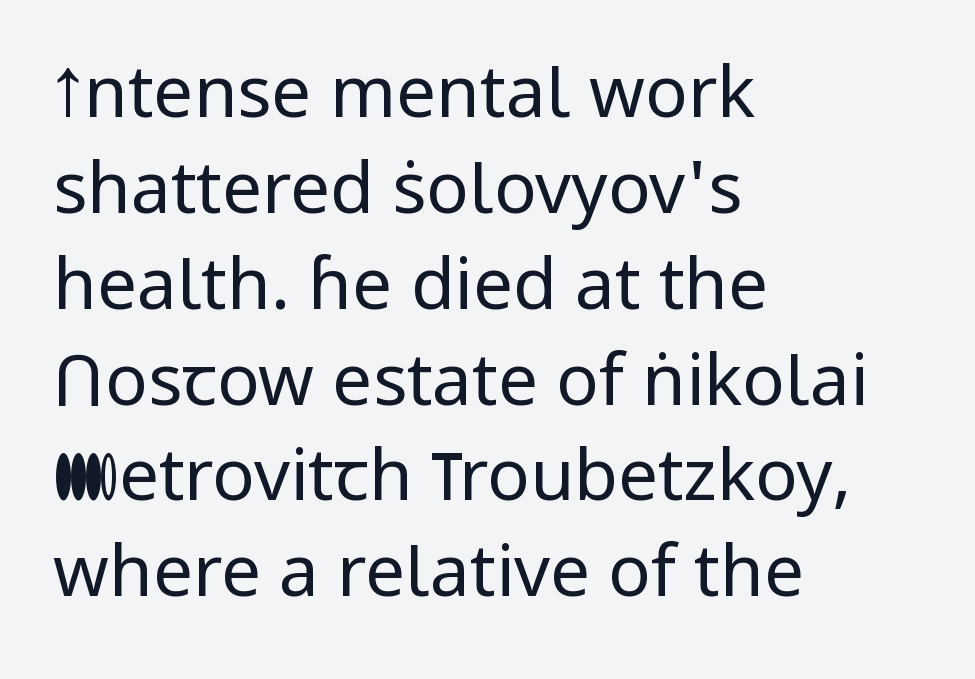
Q: Is the text bold? A: No.
Q: Is the text italic (slanted)? A: No, it is upright.
Q: Is the typeface a serif or a sans-serif typeface? A: Sans-serif.
Q: Is the text underlined? A: No.
Q: How is the paragraph aligned? A: Left-aligned.
Q: Is the spacing between letters normal or unusually wide? A: Normal.
Q: Is the spacing between lines tight, normal or loose? A: Normal.
Q: Width (condensed, normal, or wide)? A: Normal.
Q: Stroke contrast? A: Low.
Q: x-height? A: Medium.
Q: Monospaced? A: No.
